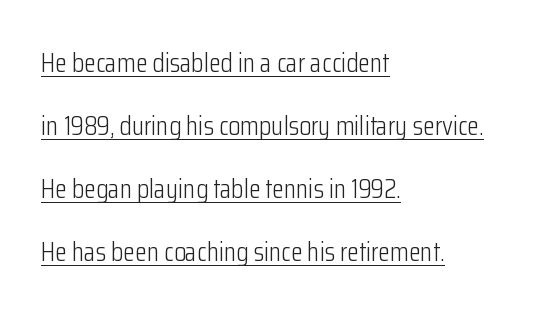
The vertical gap from one line to the next is large. Characters follow at the spacing the type designer built in. These glyphs show unthickened strokes, regular width or finer. The sample's only ornament is a line tracing under the words. Notice how the stems are strictly vertical — no italics here. The compositor pushed each line to the left boundary.
